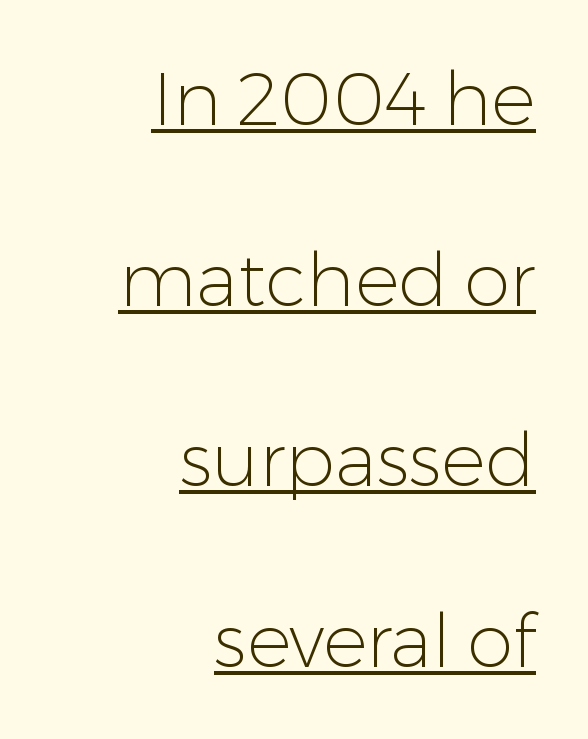
{"serif": "no", "italic": "no", "bold": "no", "weight": "light", "width": "normal", "stroke_contrast": "low", "x_height": "medium", "monospaced": "no", "underline": "yes", "align": "right", "line_spacing": "loose", "line_spacing_ratio": 2.44, "letter_spacing": "normal", "letter_spacing_em": 0.0, "glyph_px": 74}
